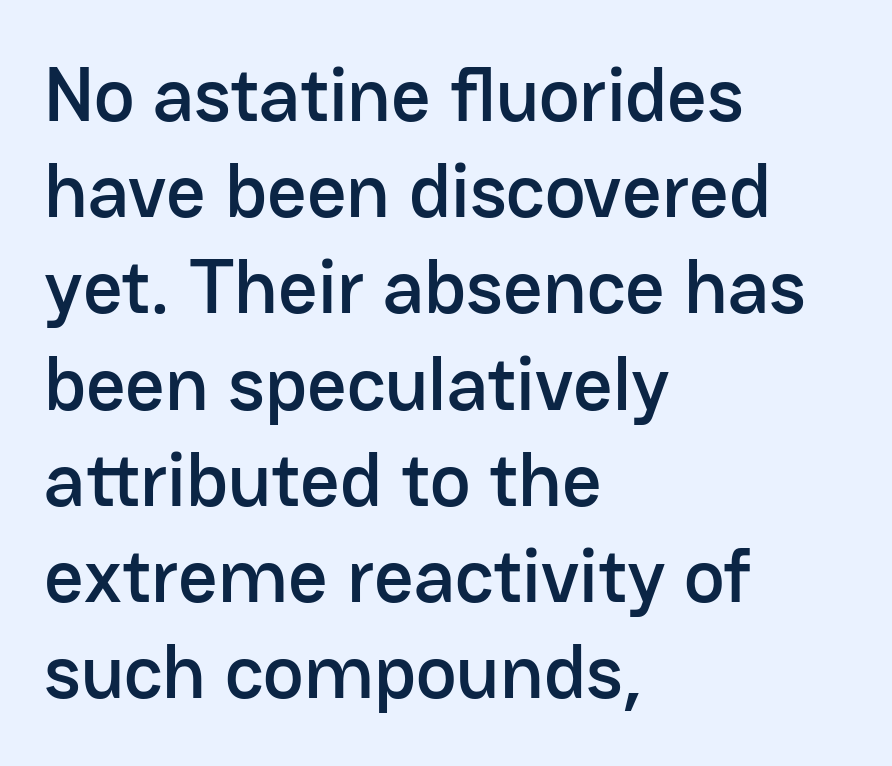
{"serif": "no", "italic": "no", "width": "normal", "stroke_contrast": "low", "x_height": "medium", "monospaced": "no", "underline": "no", "align": "left", "line_spacing": "normal", "line_spacing_ratio": 1.25, "letter_spacing": "normal", "letter_spacing_em": 0.0, "glyph_px": 77}
